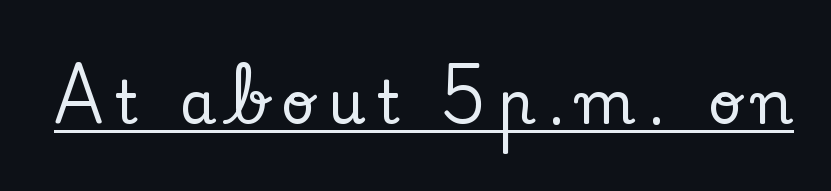
A typesetter would call this proportional, since set widths differ per character. A typesetter would mark this as roman, not italic. Quick note: underline on.
